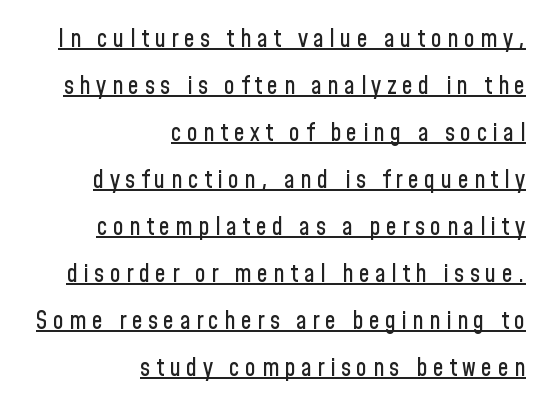
A flush-right, rag-left setting is used for this passage. No italicization has been applied; the sample stays upright. This sample carries an underscore along the baseline area. The passage shown has open, widely tracked lettering throughout. Rows of type keep a wide berth in the vertical direction.
